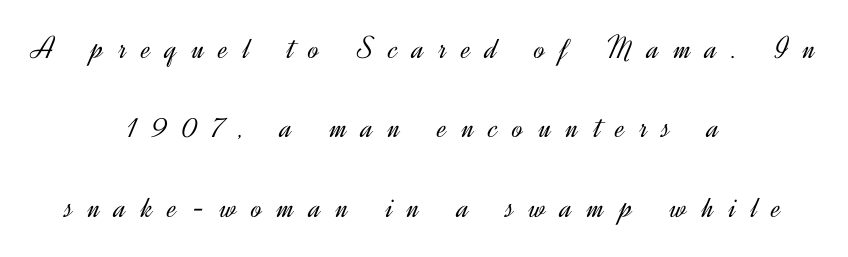
{"serif": "no", "bold": "no", "weight": "light", "width": "normal", "x_height": "small", "monospaced": "no", "underline": "no", "align": "center", "line_spacing": "loose", "line_spacing_ratio": 2.48, "letter_spacing": "wide", "letter_spacing_em": 0.47, "glyph_px": 32}
